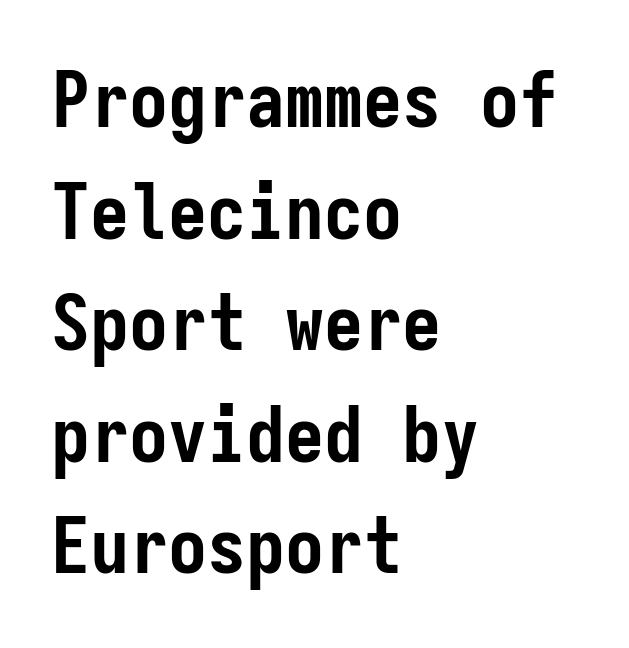
Every letter is thick-stroked: bold, no question. Note the uniform advance width — an 'i' takes as much space as an 'm'. The rendering keeps characters at their native spacing. The passage shown is typeset with a sans-serif family. Horizontal bands of white between lines are of average thickness. Visually the block forms a straight wall on the left and a jagged coastline on the right.
